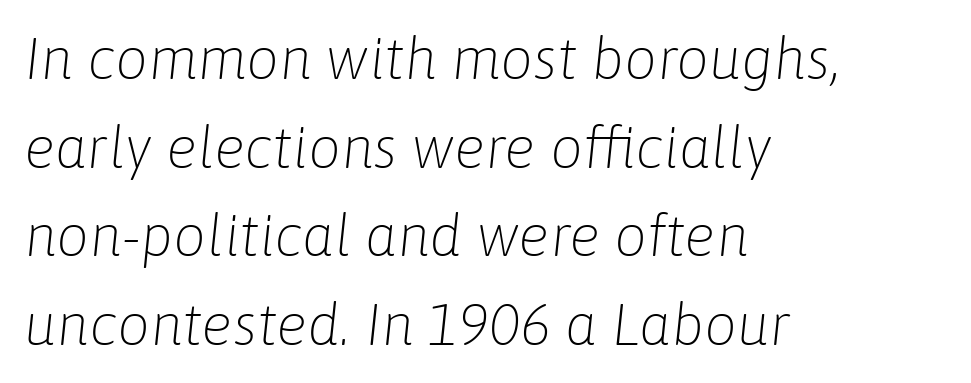
{"italic": "yes", "lean": "right", "slant_degrees": 6, "bold": "no", "weight": "light", "width": "normal", "stroke_contrast": "low", "x_height": "medium", "monospaced": "no", "underline": "no", "align": "left", "line_spacing": "normal", "line_spacing_ratio": 1.53, "letter_spacing": "normal", "letter_spacing_em": 0.0, "glyph_px": 58}
